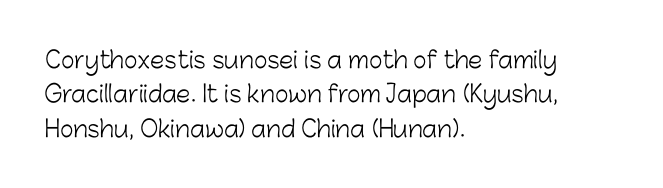
Q: Is the text bold? A: No.
Q: Is the text italic (slanted)? A: No, it is upright.
Q: Is the text underlined? A: No.
Q: How is the paragraph aligned? A: Left-aligned.
Q: Is the spacing between letters normal or unusually wide? A: Normal.
Q: Is the spacing between lines tight, normal or loose? A: Normal.
